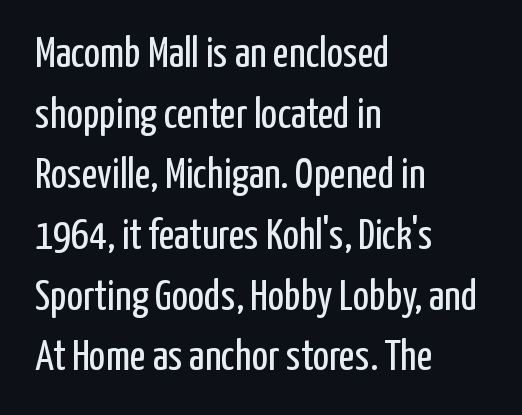
The rag falls on the right side of this text block. Baseline-to-baseline distance is the conventional proportion of letter height. Is this a fixed-width face? No — the glyphs have proportional, varying widths. The passage shown is not underscored anywhere.
